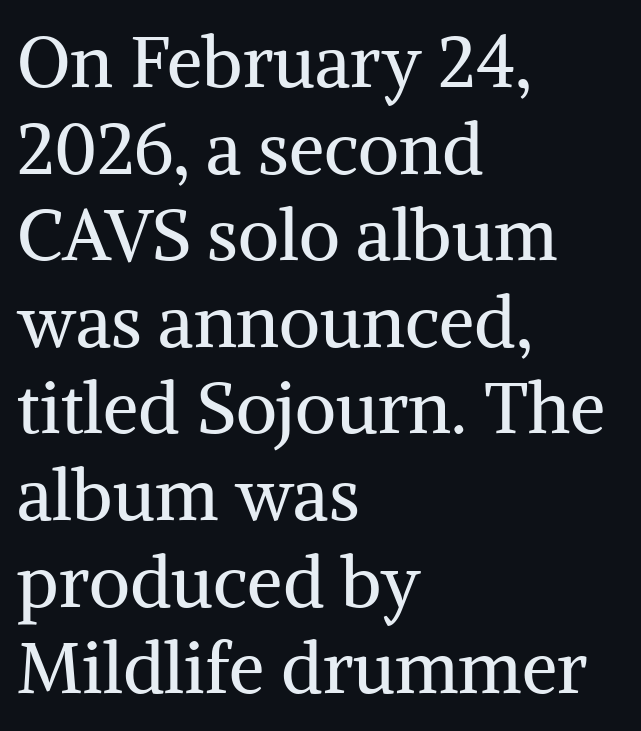
Underline: absent. Short and long lines alike share a common starting point at left. The typography opts for an upright posture over an oblique one. These lines are rendered in a variable-pitch font. What kind of face is this? One with serifs. The line texture is even and compact thanks to regular tracking.
